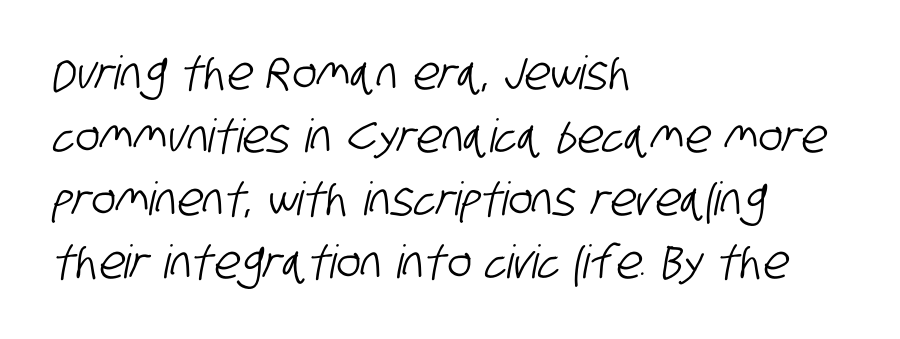
The image shows 46 px condensed sans-serif type; set left-aligned, normal line spacing (1.37x), normal letter spacing, not underlined; low stroke contrast and a large x-height.
